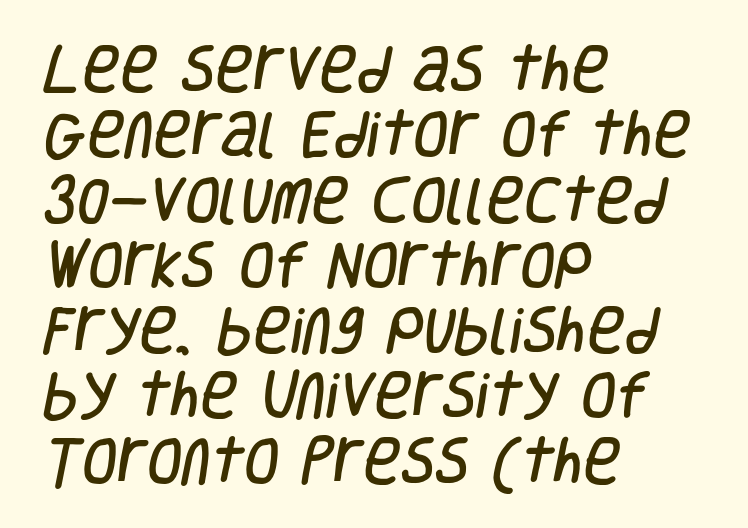
The image shows 51 px condensed sans-serif type; set left-aligned, normal line spacing (1.28x), normal letter spacing, not underlined; low stroke contrast and a large x-height.
